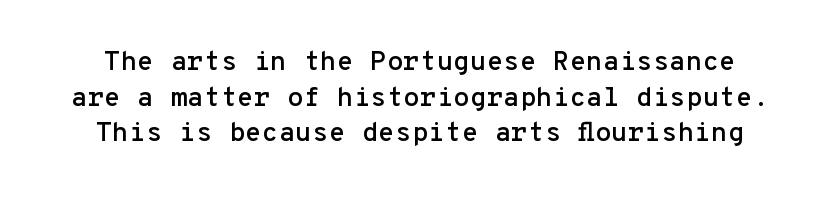
{"italic": "no", "underline": "no", "line_spacing": "normal", "line_spacing_ratio": 1.32, "letter_spacing": "normal", "letter_spacing_em": 0.0, "glyph_px": 27}
